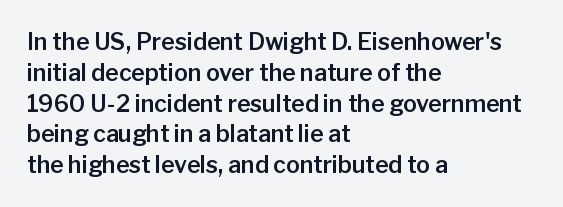
The glyphs are unaccompanied by any horizontal stroke below them. Quick note: not italic, upright. Each word holds together tightly as a unit, with standard inter-letter gaps. The paragraph shown leans on its left margin. Does the leading feel generous? No, just average.
